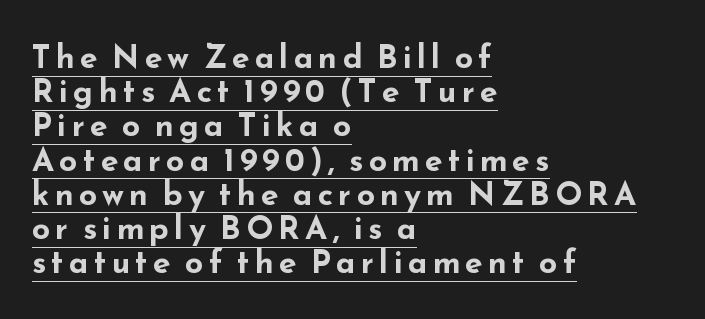
{"serif": "no", "italic": "no", "bold": "yes", "weight": "bold", "width": "wide", "stroke_contrast": "low", "x_height": "small", "monospaced": "no", "underline": "yes", "align": "left", "line_spacing": "tight", "line_spacing_ratio": 1.07, "glyph_px": 32}
